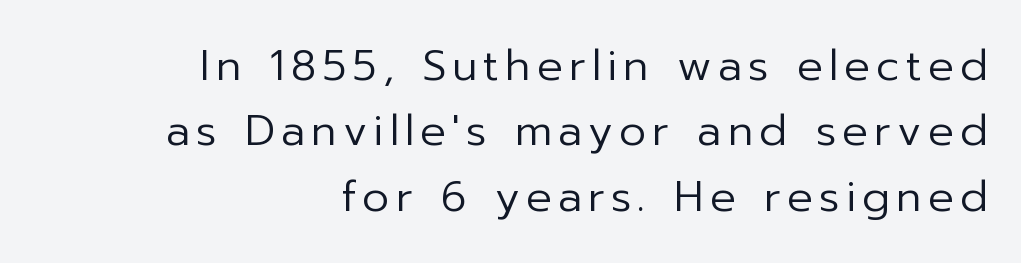
Is there much room between lines? A standard amount, neither cramped nor airy. Here the designer chose a conventional face with non-uniform glyph widths. No word sits above an underline. Unlike italic type, these characters show no tilt at all. The typesetting does not lean heavy: it is not bold. The setting favours the right margin, as signatures and pull-quotes sometimes do.
